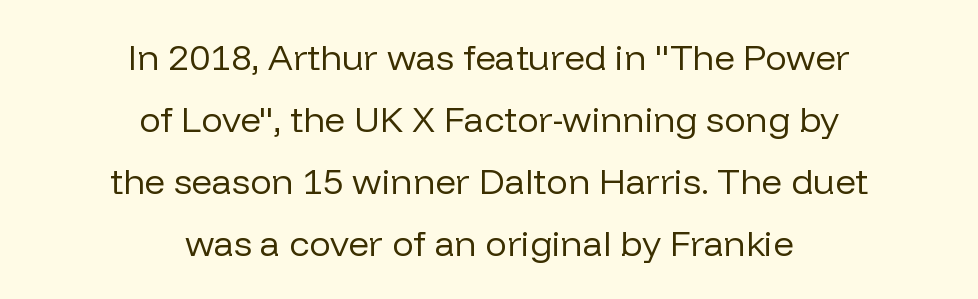
The image shows 36 px regular-weight sans-serif type, upright; set centered, line spacing 1.72x, normal letter spacing, not underlined; low stroke contrast and a medium x-height.
